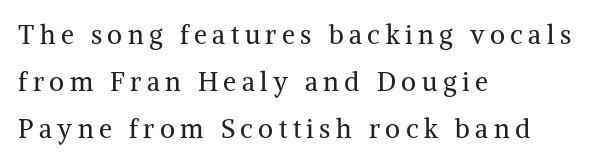
Q: Is the text bold? A: No.
Q: Is the text italic (slanted)? A: No, it is upright.
Q: Is the text underlined? A: No.
Q: How is the paragraph aligned? A: Left-aligned.
Q: Is the spacing between letters normal or unusually wide? A: Unusually wide.
